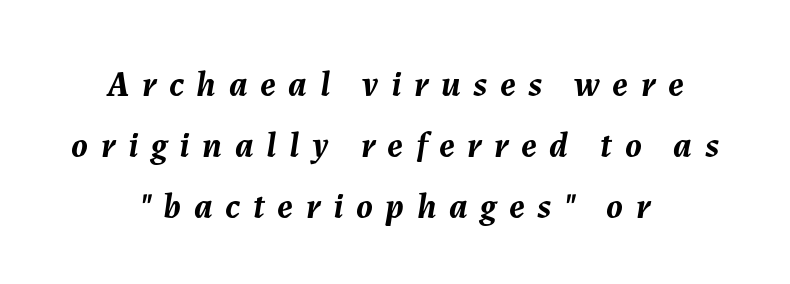
{"italic": "yes", "lean": "right", "slant_degrees": 7, "bold": "yes", "weight": "semibold", "width": "normal", "stroke_contrast": "medium", "x_height": "medium", "monospaced": "no", "underline": "no", "align": "center", "line_spacing": "normal", "line_spacing_ratio": 1.7, "letter_spacing": "wide", "letter_spacing_em": 0.35, "glyph_px": 36}
